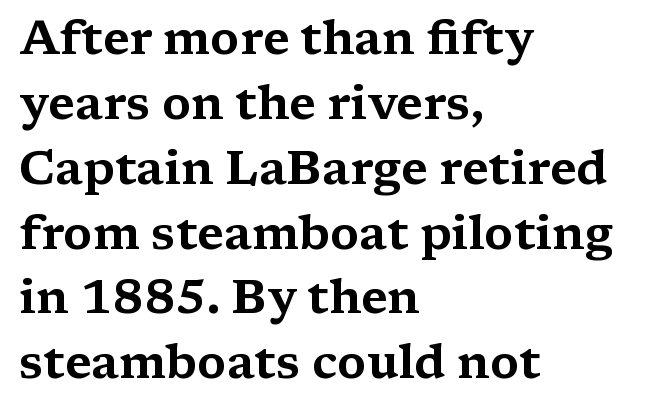
Characters remain perfectly vertical along every line. The space beneath each line is pristine and unruled. Tracking value appears to be zero — textbook default spacing. The ragged edge is on the right, which tells us the setting is flush left.
